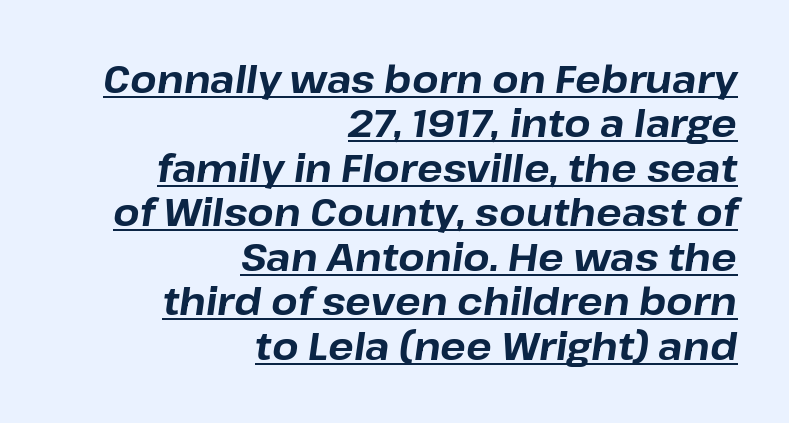
Q: Is the text bold? A: Yes.
Q: Is the text italic (slanted)? A: Yes, it leans right by about 8 degrees.
Q: Is the text underlined? A: Yes.
Q: How is the paragraph aligned? A: Right-aligned.
Q: Is the spacing between letters normal or unusually wide? A: Normal.
Q: Width (condensed, normal, or wide)? A: Normal.
Q: Stroke contrast? A: Low.
Q: x-height? A: Medium.
Q: Monospaced? A: No.
